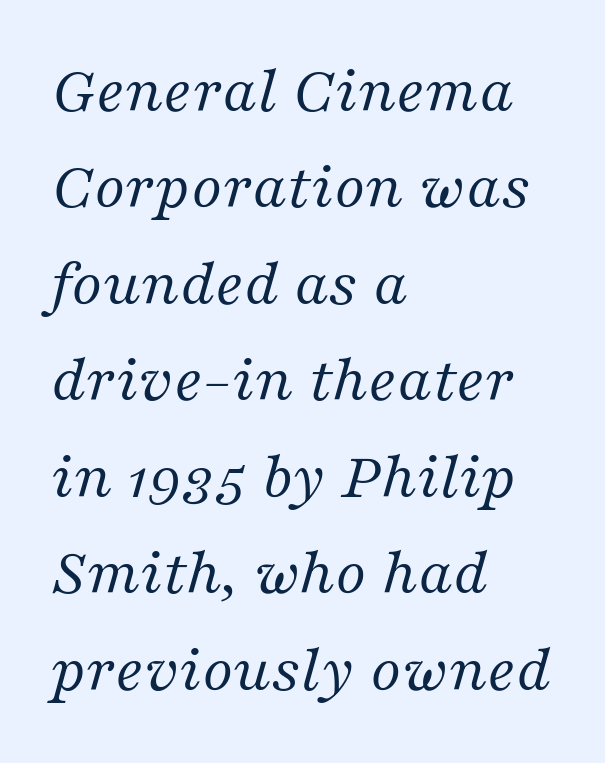
Q: Is the text bold? A: No.
Q: Is the text italic (slanted)? A: Yes, it leans right by about 16 degrees.
Q: Is the typeface a serif or a sans-serif typeface? A: Serif.
Q: Is the text underlined? A: No.
Q: How is the paragraph aligned? A: Left-aligned.
Q: Is the spacing between letters normal or unusually wide? A: Normal.
Q: Is the spacing between lines tight, normal or loose? A: Normal.
Q: Width (condensed, normal, or wide)? A: Normal.
Q: Stroke contrast? A: Medium.
Q: x-height? A: Medium.
Q: Monospaced? A: No.
